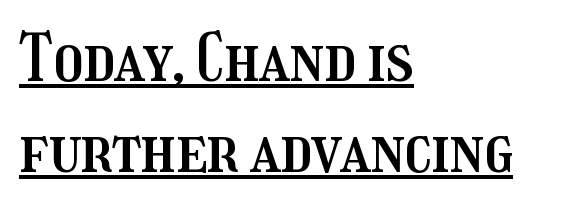
{"italic": "no", "width": "condensed", "stroke_contrast": "medium", "x_height": "medium", "monospaced": "no", "underline": "yes", "align": "left", "line_spacing": "normal", "line_spacing_ratio": 1.4, "letter_spacing": "normal", "letter_spacing_em": 0.0, "glyph_px": 65}
